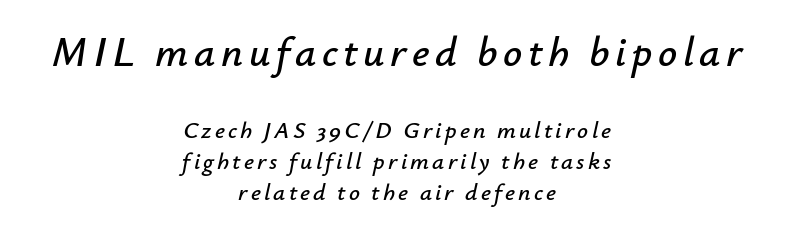
{"italic": "yes", "lean": "right", "slant_degrees": 12, "width": "normal", "stroke_contrast": "low", "x_height": "small", "monospaced": "no", "underline": "no", "align": "center", "line_spacing": "normal", "line_spacing_ratio": 1.31, "larger_block": "first", "size_ratio": 1.75, "glyph_px": 42}
